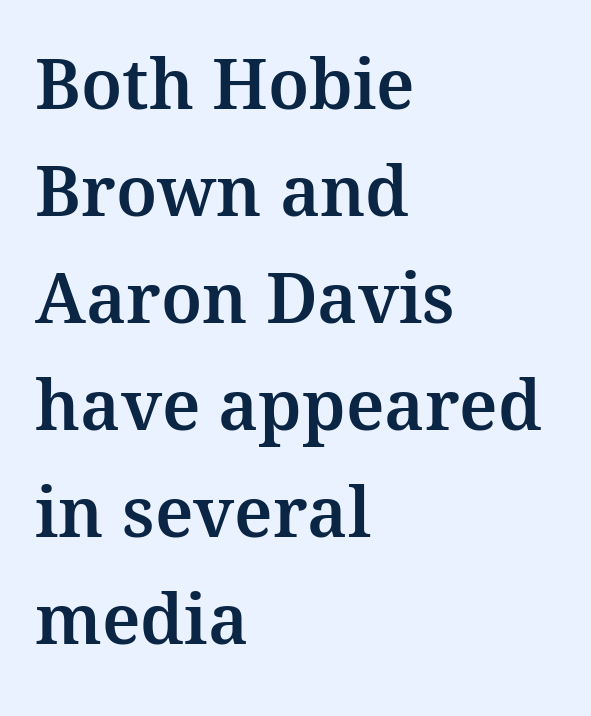
Q: Is the text italic (slanted)? A: No, it is upright.
Q: Is the typeface a serif or a sans-serif typeface? A: Serif.
Q: Is the text underlined? A: No.
Q: How is the paragraph aligned? A: Left-aligned.
Q: Is the spacing between letters normal or unusually wide? A: Normal.
Q: Is the spacing between lines tight, normal or loose? A: Normal.
Q: Width (condensed, normal, or wide)? A: Normal.
Q: Stroke contrast? A: Medium.
Q: x-height? A: Medium.
Q: Monospaced? A: No.
